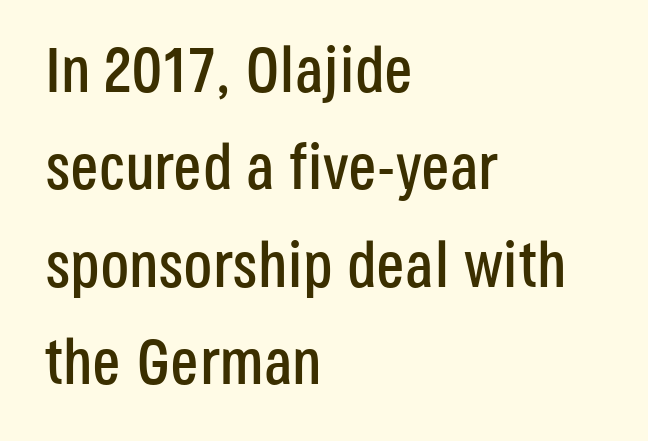
{"serif": "no", "italic": "no", "width": "condensed", "stroke_contrast": "low", "x_height": "large", "monospaced": "no", "underline": "no", "align": "left", "line_spacing": "normal", "line_spacing_ratio": 1.52, "letter_spacing": "normal", "letter_spacing_em": 0.0, "glyph_px": 64}
